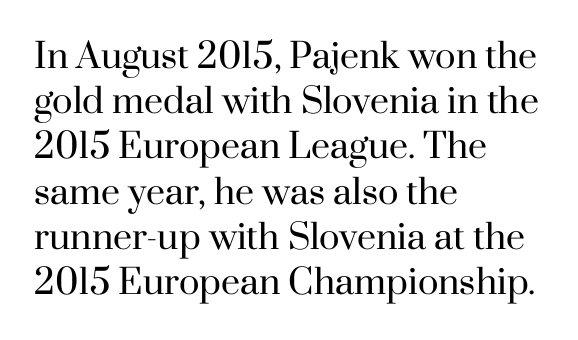
No chunkiness to these letters — they're not bold. The rag falls on the right side of this text block. The characters display serif detailing at their extremities. Does extra space separate the letters? No, they use regular spacing.
